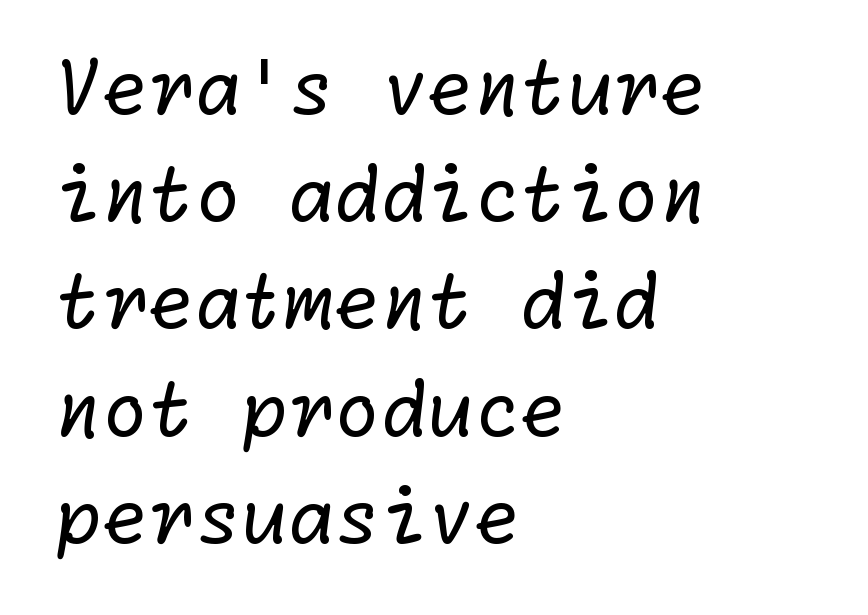
Q: Is the text bold? A: No.
Q: Is the typeface a serif or a sans-serif typeface? A: Sans-serif.
Q: Is the text underlined? A: No.
Q: How is the paragraph aligned? A: Left-aligned.
Q: Is the spacing between letters normal or unusually wide? A: Normal.
Q: Is the spacing between lines tight, normal or loose? A: Normal.
Q: Width (condensed, normal, or wide)? A: Normal.
Q: Stroke contrast? A: Low.
Q: x-height? A: Medium.
